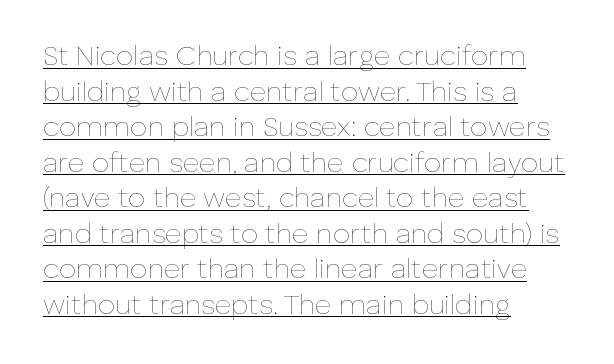
The image shows 28 px thin type, upright; set left-aligned, normal line spacing (1.27x), normal letter spacing, underlined; low stroke contrast and a medium x-height.
